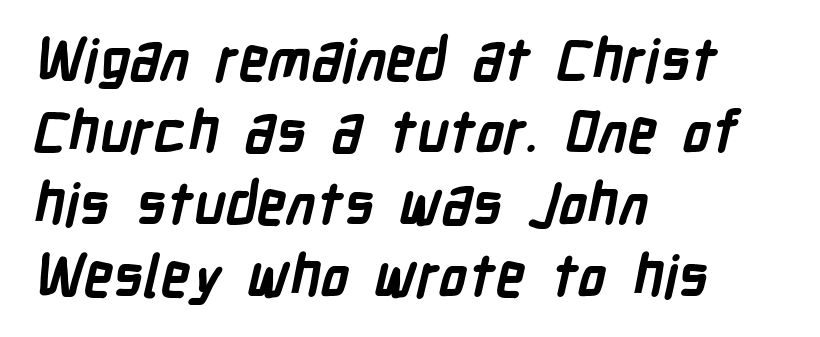
{"serif": "no", "bold": "yes", "weight": "semibold", "width": "condensed", "stroke_contrast": "low", "x_height": "medium", "monospaced": "no", "underline": "no", "align": "left", "line_spacing_ratio": 1.24, "letter_spacing": "normal", "letter_spacing_em": 0.0, "glyph_px": 58}
